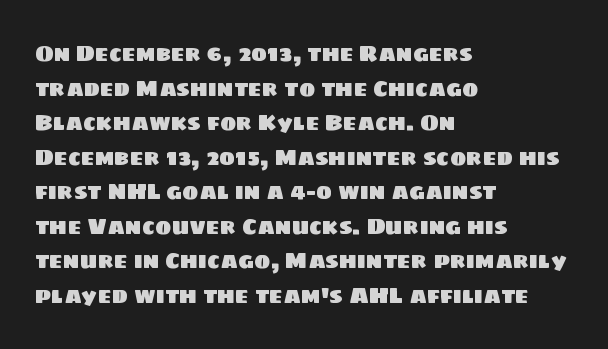
{"underline": "no", "align": "left", "line_spacing": "normal", "line_spacing_ratio": 1.57, "letter_spacing": "normal", "letter_spacing_em": 0.0, "glyph_px": 22}
